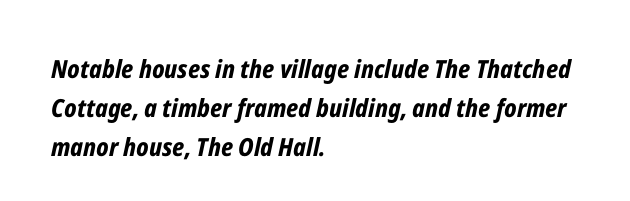
Q: Is the text bold? A: Yes.
Q: Is the text italic (slanted)? A: Yes, it leans right by about 12 degrees.
Q: Is the text underlined? A: No.
Q: How is the paragraph aligned? A: Left-aligned.
Q: Is the spacing between letters normal or unusually wide? A: Normal.
Q: Is the spacing between lines tight, normal or loose? A: Normal.
